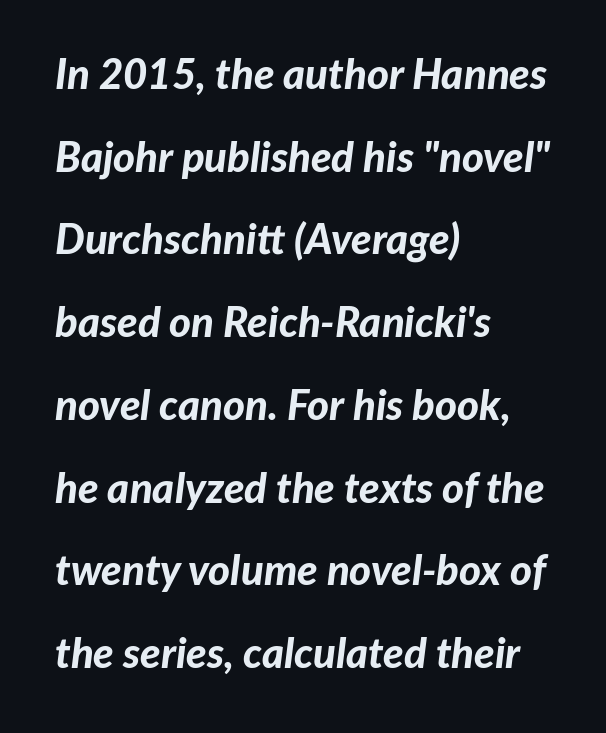
{"italic": "yes", "lean": "right", "slant_degrees": 7, "bold": "yes", "weight": "bold", "width": "normal", "stroke_contrast": "low", "x_height": "medium", "monospaced": "no", "underline": "no", "align": "left", "line_spacing": "loose", "line_spacing_ratio": 1.97, "letter_spacing": "normal", "letter_spacing_em": 0.0, "glyph_px": 42}
